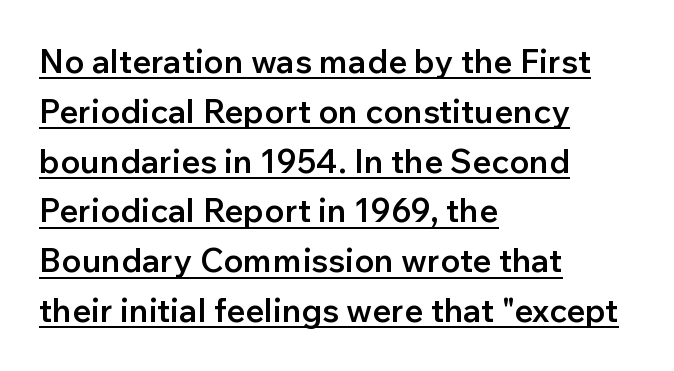
{"serif": "no", "italic": "no", "bold": "semi", "weight": "semibold", "width": "normal", "stroke_contrast": "low", "x_height": "medium", "monospaced": "no", "underline": "yes", "align": "left", "line_spacing": "normal", "line_spacing_ratio": 1.51, "letter_spacing": "normal", "letter_spacing_em": 0.0, "glyph_px": 33}
